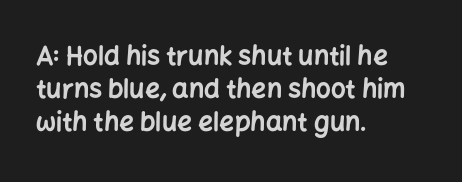
{"italic": "no", "bold": "yes", "underline": "no", "align": "left", "line_spacing": "normal", "line_spacing_ratio": 1.26, "letter_spacing": "normal", "letter_spacing_em": 0.0, "glyph_px": 26}
